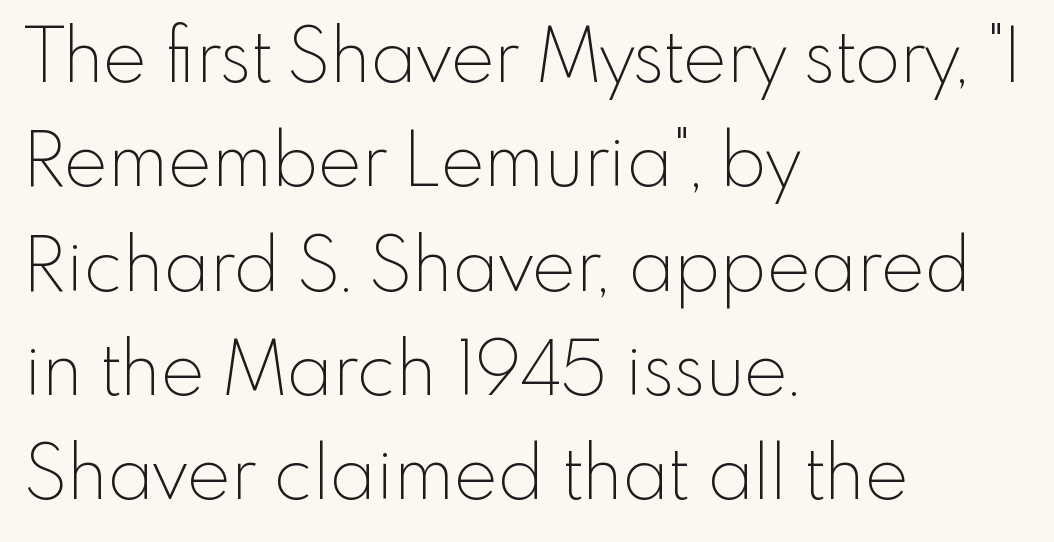
Bold? No — there's no thickening of the strokes. These lines are rendered in a variable-pitch font. This block has exactly the height ordinary leading produces. A classic flush-left, rag-right setting is used for this passage.
